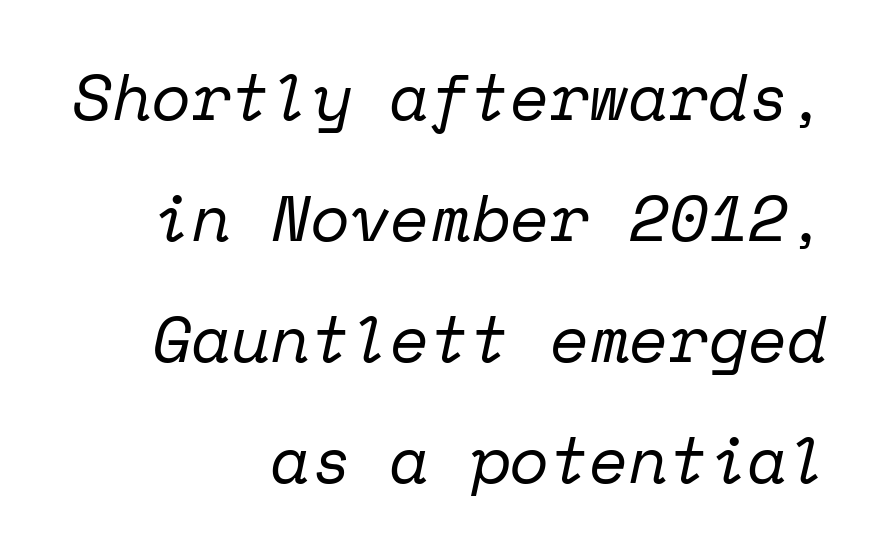
The image shows 65 px regular-weight serif type, italic (leaning right), monospaced; set right-aligned, line spacing 1.86x, normal letter spacing, not underlined; low stroke contrast and a medium x-height.
